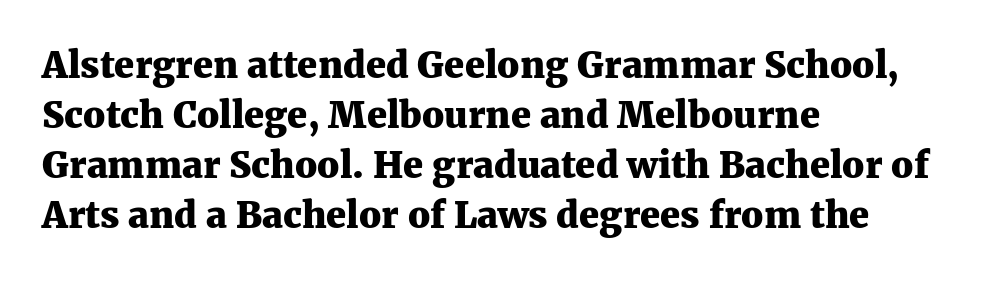
The image shows 36 px heavy serif type, upright; set left-aligned, normal line spacing (1.39x), normal letter spacing, not underlined; medium stroke contrast and a medium x-height.
